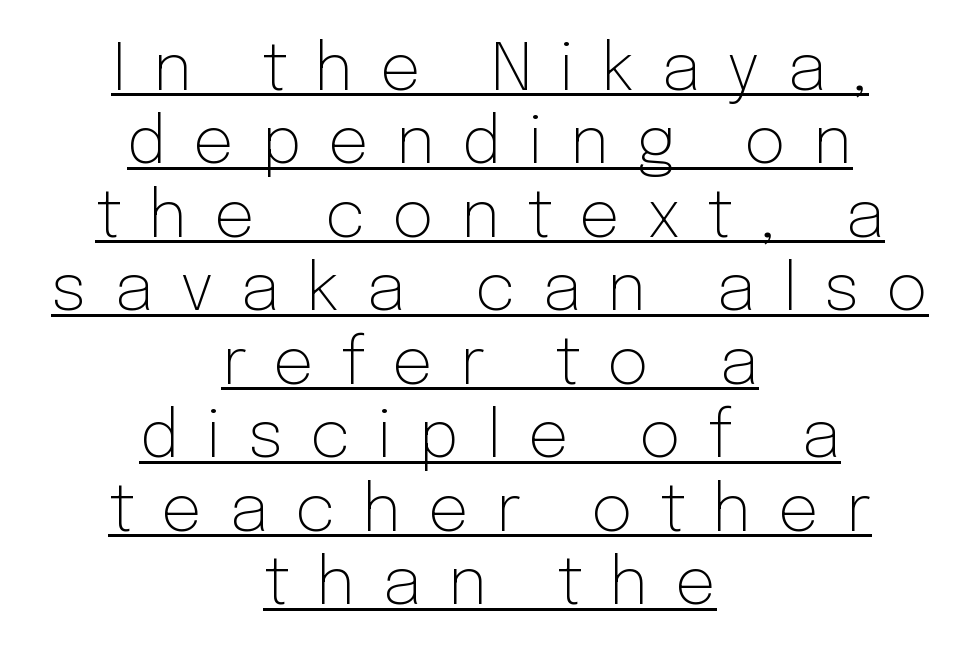
Quick note: underline on. Characters remain perfectly vertical along every line. Typeset on center — no edge is straight. These lines huddle together more closely than default settings would place them. The strokes carry an ordinary text weight at most. Classification — sans serif.
